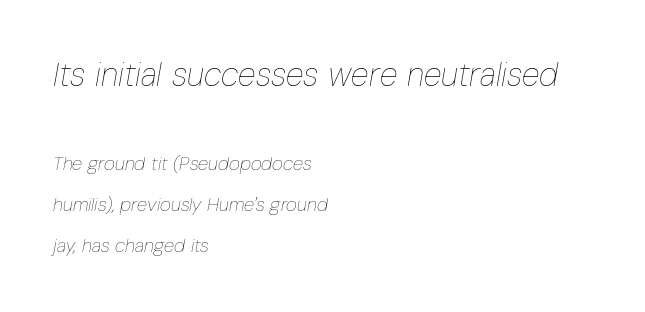
Q: Is the text bold? A: No.
Q: Is the text italic (slanted)? A: Yes, it leans right by about 10 degrees.
Q: Is the text underlined? A: No.
Q: How is the paragraph aligned? A: Left-aligned.
Q: Is the spacing between letters normal or unusually wide? A: Normal.
Q: Is the spacing between lines tight, normal or loose? A: Loose.
Q: Which block of text is set in a larger size, the first (top) or the second (bottom)? A: The first (top) one.
Q: Width (condensed, normal, or wide)? A: Condensed.
Q: Stroke contrast? A: Low.
Q: x-height? A: Medium.
Q: Monospaced? A: No.
